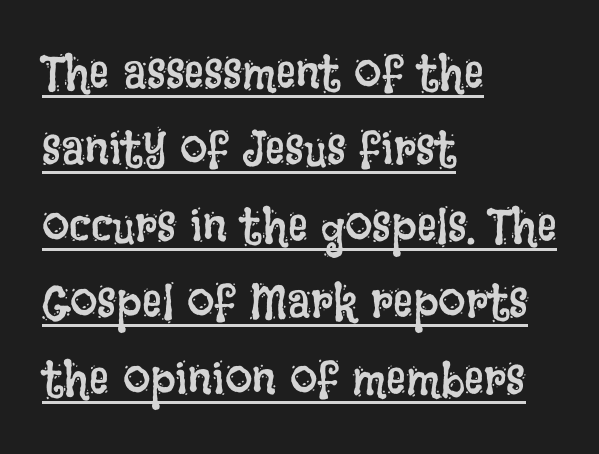
{"italic": "no", "bold": "no", "weight": "regular", "width": "condensed", "stroke_contrast": "low", "x_height": "large", "monospaced": "no", "underline": "yes", "align": "left", "line_spacing": "normal", "line_spacing_ratio": 1.56, "letter_spacing": "normal", "letter_spacing_em": 0.0, "glyph_px": 49}
